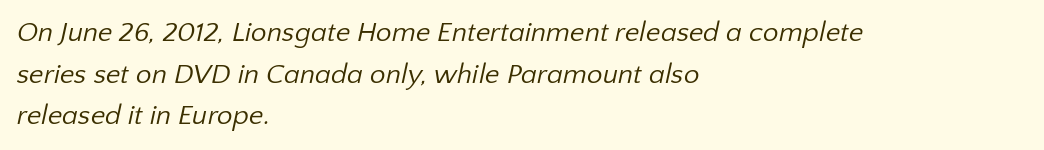
The image shows 28 px regular-weight sans-serif type; set left-aligned, normal line spacing (1.49x), normal letter spacing, not underlined; low stroke contrast and a medium x-height.
